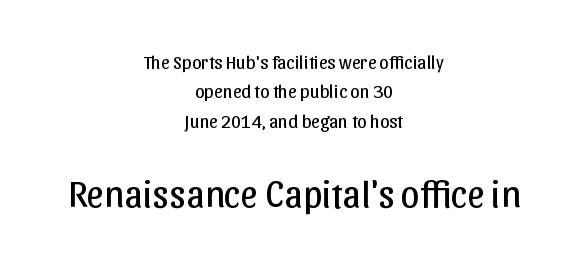
Look at the tracking — it's just the regular setting, nothing added. If you folded the block vertically in half, each line would mirror itself in length. Lines of text with bare space underneath. The font family rendered here belongs to the sans-serif group. The font's upright variant was chosen for this text. The font is comparable to plain body text, perhaps lighter.
